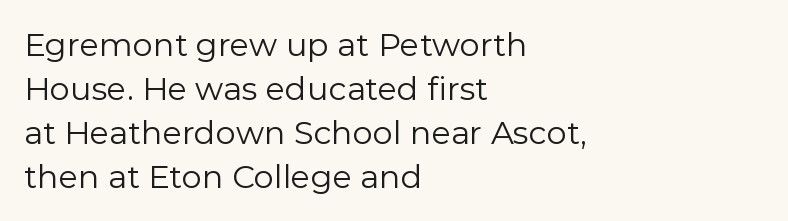
Honestly, there is no underline to notice here at all. The typeface chosen for these lines omits serifs. This sample is left-justified, so line endings fall wherever the words run out. This is the regular roman posture of the typeface.
